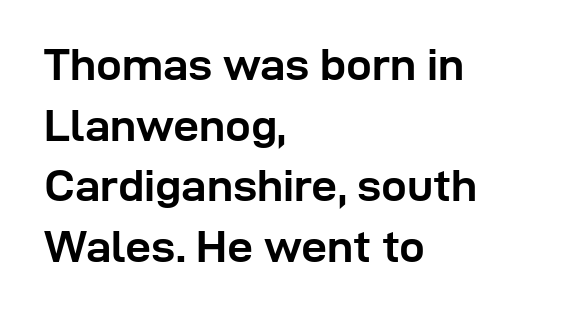
Is this a fixed-width face? No — the glyphs have proportional, varying widths. Rendered with straight, roman letterforms. Inter-character spacing is left at the font's built-in metrics. One glance says typical: line gaps are just what's usual. The foot of each line stays bare and open. What weight is shown? A full bold with thick strokes.
